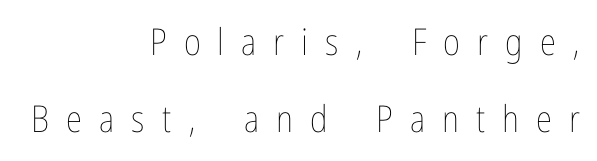
{"italic": "no", "bold": "no", "weight": "thin", "width": "condensed", "stroke_contrast": "low", "x_height": "medium", "monospaced": "no", "underline": "no", "align": "right", "line_spacing": "loose", "line_spacing_ratio": 2.09, "letter_spacing": "wide", "letter_spacing_em": 0.46, "glyph_px": 37}
